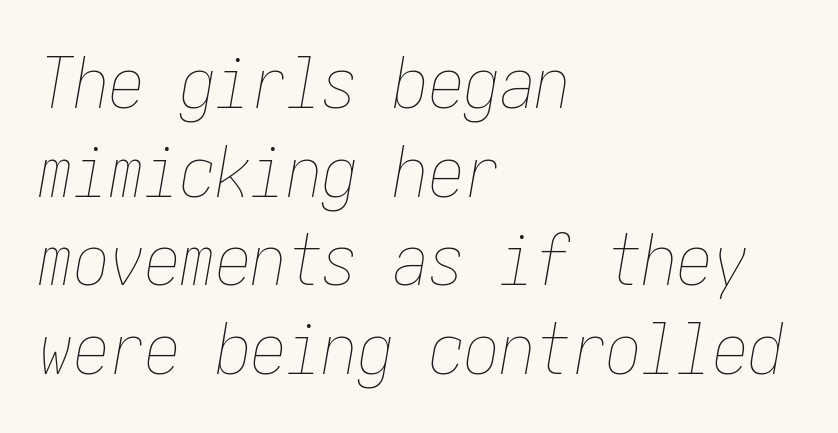
Q: Is the text bold? A: No.
Q: Is the text italic (slanted)? A: Yes, it leans right by about 10 degrees.
Q: Is the text underlined? A: No.
Q: How is the paragraph aligned? A: Left-aligned.
Q: Is the spacing between letters normal or unusually wide? A: Normal.
Q: Is the spacing between lines tight, normal or loose? A: Normal.
Q: Width (condensed, normal, or wide)? A: Condensed.
Q: Stroke contrast? A: Low.
Q: x-height? A: Medium.
